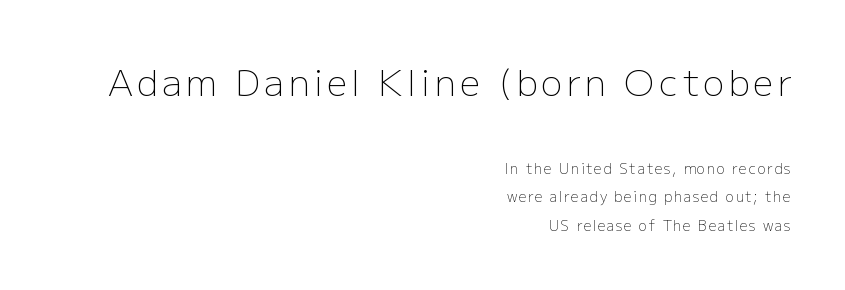
The image shows 36 px light sans-serif type, upright; set right-aligned, loose line spacing (2.05x), not underlined; the first (top) block is 2.57x larger; low stroke contrast and a medium x-height.
